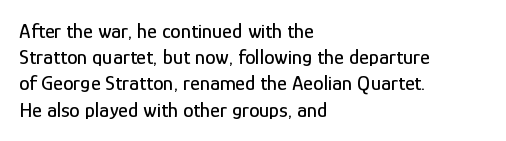
A typesetter would call this leading conventional body-copy spacing. Upright lettering throughout. This rendering uses left alignment, leaving the right contour irregular. The letterforms sit shoulder to shoulder at normal distance. Decoration check: the copy has no underline.
